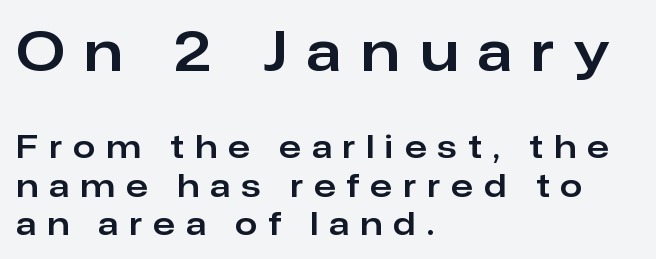
The image shows 56 px sans-serif type, upright; set left-aligned, line spacing 1.19x, unusually wide letter spacing (+0.35 em), not underlined; the first (top) block is 1.75x larger; low stroke contrast and a medium x-height.
